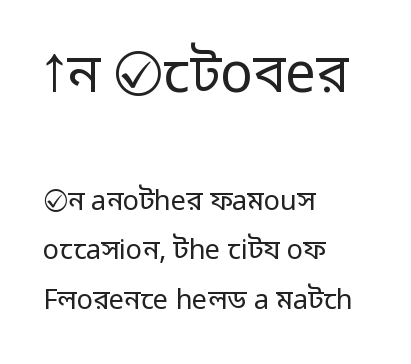
Q: Is the text bold? A: No.
Q: Is the text italic (slanted)? A: No, it is upright.
Q: Is the typeface a serif or a sans-serif typeface? A: Sans-serif.
Q: Is the text underlined? A: No.
Q: How is the paragraph aligned? A: Left-aligned.
Q: Is the spacing between letters normal or unusually wide? A: Normal.
Q: Which block of text is set in a larger size, the first (top) or the second (bottom)? A: The first (top) one.
Q: Width (condensed, normal, or wide)? A: Normal.
Q: Stroke contrast? A: Low.
Q: x-height? A: Medium.
Q: Monospaced? A: No.
